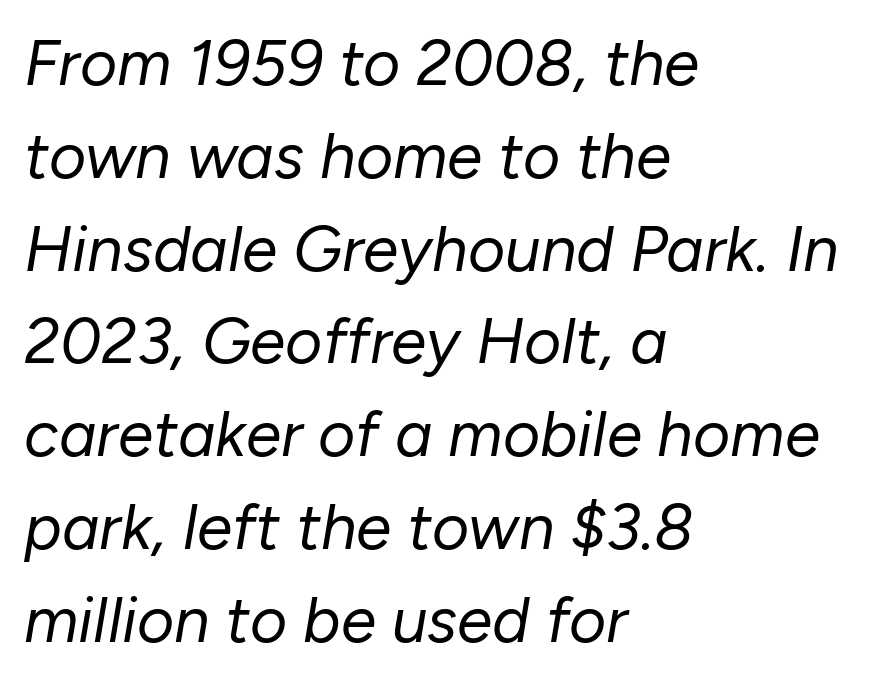
Q: Is the text bold? A: No.
Q: Is the text italic (slanted)? A: Yes, it leans right by about 10 degrees.
Q: Is the text underlined? A: No.
Q: How is the paragraph aligned? A: Left-aligned.
Q: Is the spacing between letters normal or unusually wide? A: Normal.
Q: Is the spacing between lines tight, normal or loose? A: Normal.
Q: Width (condensed, normal, or wide)? A: Normal.
Q: Stroke contrast? A: Low.
Q: x-height? A: Medium.
Q: Monospaced? A: No.
